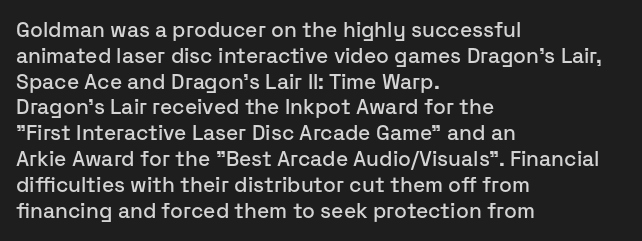
Underline: absent. This rendering uses left alignment, leaving the right contour irregular. A typesetter would mark this as roman, not italic. In terms of letterspacing, this is plain default setting.
